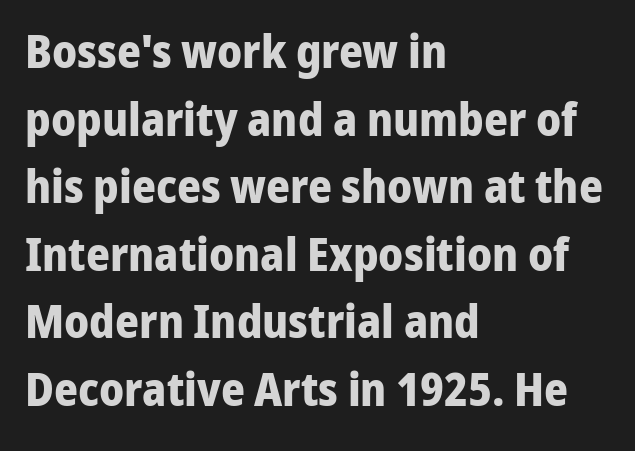
The image shows 46 px bold sans-serif type, upright; set left-aligned, normal line spacing (1.47x), normal letter spacing, not underlined; low stroke contrast and a medium x-height.
